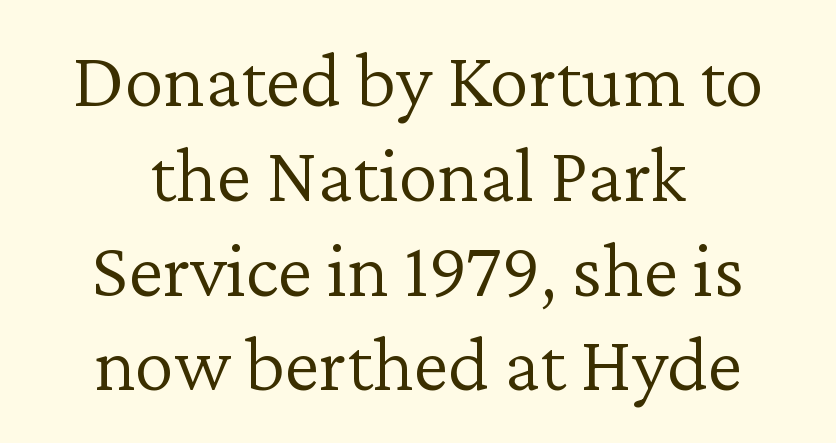
Weight: not bold — regular or lighter. Font category for this specimen: serif. These lines were composed using upright roman letters. Any mark beneath the type? The region is blank. Layout note: lines centered.
